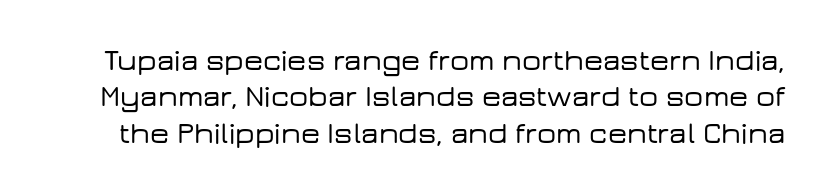
The image shows 30 px wide sans-serif type, upright; set line spacing 1.21x, normal letter spacing, not underlined; low stroke contrast and a medium x-height.
